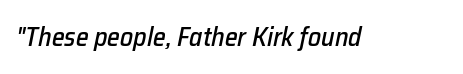
Q: Is the text italic (slanted)? A: Yes, it leans right by about 12 degrees.
Q: Is the text underlined? A: No.
Q: Is the spacing between letters normal or unusually wide? A: Normal.
